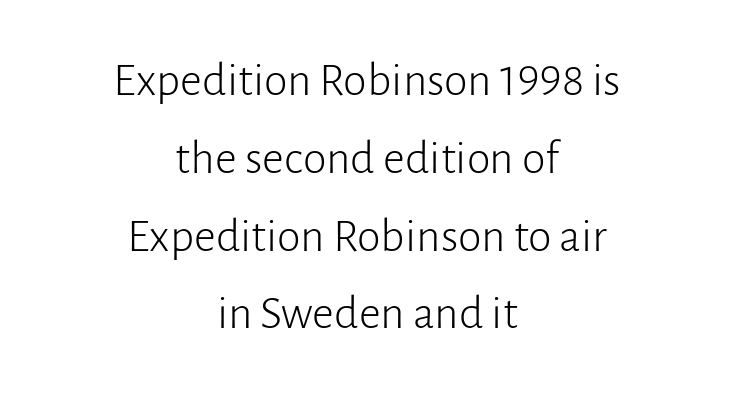
Leftover space on each line is divided equally before and after the words. The gaps between neighbouring characters are ordinary and unremarkable. No chunkiness to these letters — they're not bold. Stroke terminals: plain, sans-serif.
